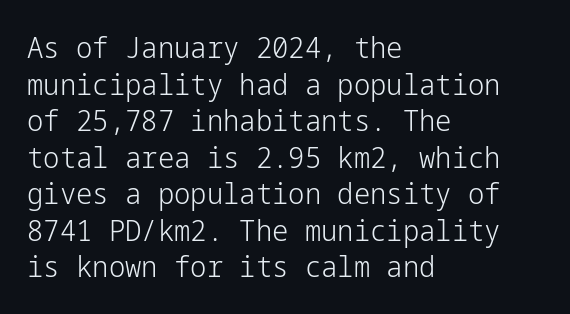
{"serif": "no", "italic": "no", "bold": "no", "weight": "light", "width": "normal", "stroke_contrast": "low", "x_height": "medium", "underline": "no", "align": "left", "line_spacing": "normal", "line_spacing_ratio": 1.26, "letter_spacing": "normal", "letter_spacing_em": 0.0, "glyph_px": 29}
